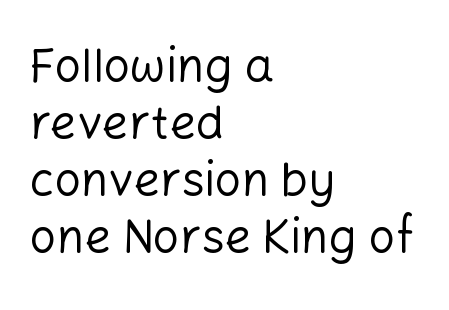
Q: Is the text bold? A: No.
Q: Is the text italic (slanted)? A: No, it is upright.
Q: Is the typeface a serif or a sans-serif typeface? A: Sans-serif.
Q: Is the text underlined? A: No.
Q: How is the paragraph aligned? A: Left-aligned.
Q: Is the spacing between letters normal or unusually wide? A: Normal.
Q: Width (condensed, normal, or wide)? A: Normal.
Q: Stroke contrast? A: Low.
Q: x-height? A: Medium.
Q: Monospaced? A: No.
